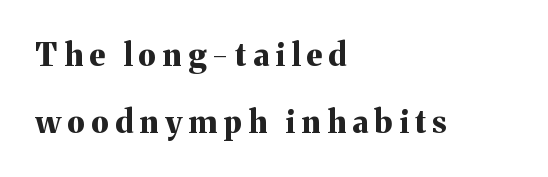
Q: Is the text bold? A: Yes.
Q: Is the text italic (slanted)? A: No, it is upright.
Q: Is the typeface a serif or a sans-serif typeface? A: Serif.
Q: Is the text underlined? A: No.
Q: How is the paragraph aligned? A: Left-aligned.
Q: Is the spacing between letters normal or unusually wide? A: Unusually wide.
Q: Is the spacing between lines tight, normal or loose? A: Loose.
Q: Width (condensed, normal, or wide)? A: Normal.
Q: Stroke contrast? A: Medium.
Q: x-height? A: Medium.
Q: Monospaced? A: No.
